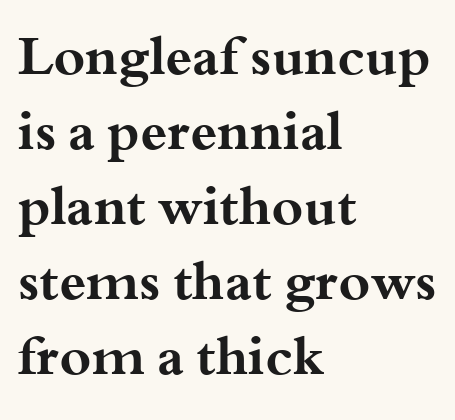
Q: Is the text bold? A: Yes.
Q: Is the text italic (slanted)? A: No, it is upright.
Q: Is the typeface a serif or a sans-serif typeface? A: Serif.
Q: Is the text underlined? A: No.
Q: How is the paragraph aligned? A: Left-aligned.
Q: Is the spacing between letters normal or unusually wide? A: Normal.
Q: Is the spacing between lines tight, normal or loose? A: Normal.
Q: Width (condensed, normal, or wide)? A: Wide.
Q: Stroke contrast? A: Medium.
Q: x-height? A: Small.
Q: Monospaced? A: No.
